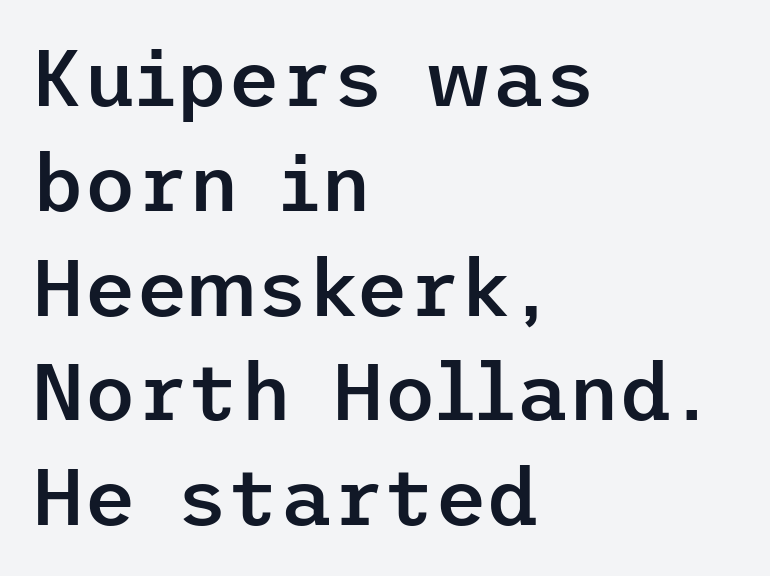
{"serif": "no", "italic": "no", "bold": "semi", "weight": "semibold", "width": "normal", "stroke_contrast": "low", "x_height": "medium", "underline": "no", "align": "left", "line_spacing": "normal", "line_spacing_ratio": 1.31, "letter_spacing": "normal", "letter_spacing_em": 0.0, "glyph_px": 80}
